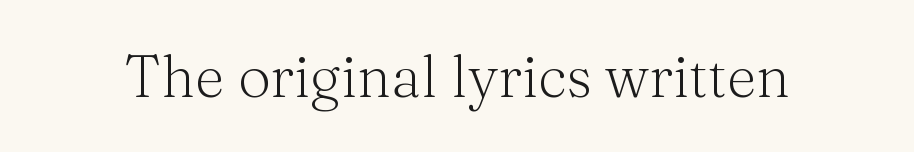
Q: Is the text bold? A: No.
Q: Is the text italic (slanted)? A: No, it is upright.
Q: Is the typeface a serif or a sans-serif typeface? A: Serif.
Q: Is the text underlined? A: No.
Q: Is the spacing between letters normal or unusually wide? A: Normal.
Q: Width (condensed, normal, or wide)? A: Normal.
Q: Stroke contrast? A: Medium.
Q: x-height? A: Medium.
Q: Monospaced? A: No.
